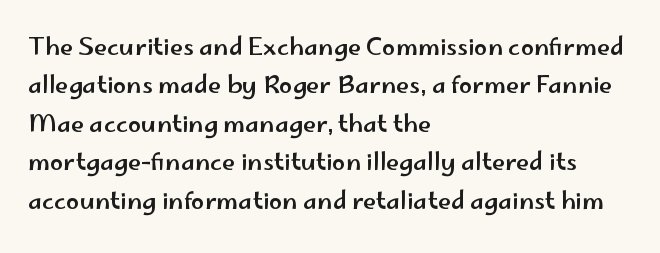
How would I describe the line gaps? Plain and ordinary. Teacher's note: observe the even left margin — that is flush-left alignment. Decoration check: the copy has no underline. Characters follow at the spacing the type designer built in. Is there any slant? The stems are plumb.
